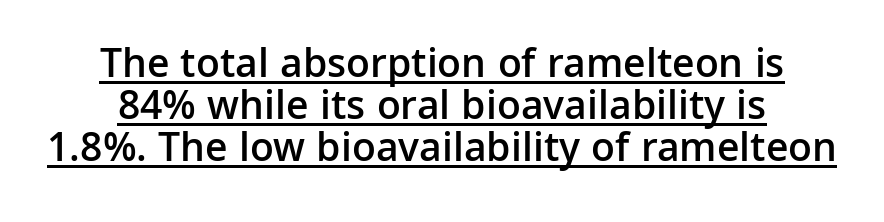
The face used here is a semibold: visibly heavier than regular, lighter than bold. A typesetter would call this proportional, since set widths differ per character. A sans-serif font was chosen for this passage. Centered paragraph, ragged on both sides.
